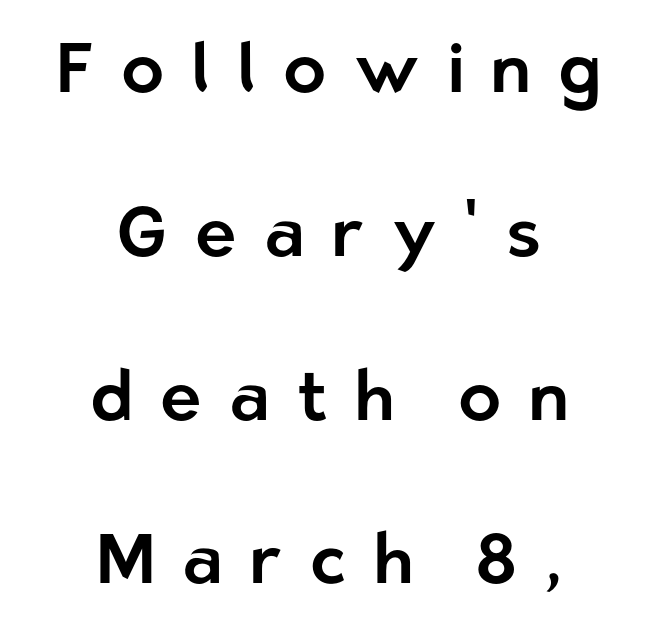
{"serif": "no", "italic": "no", "width": "normal", "stroke_contrast": "low", "x_height": "medium", "monospaced": "no", "underline": "no", "align": "center", "line_spacing": "loose", "line_spacing_ratio": 2.34, "letter_spacing": "wide", "letter_spacing_em": 0.39, "glyph_px": 70}
